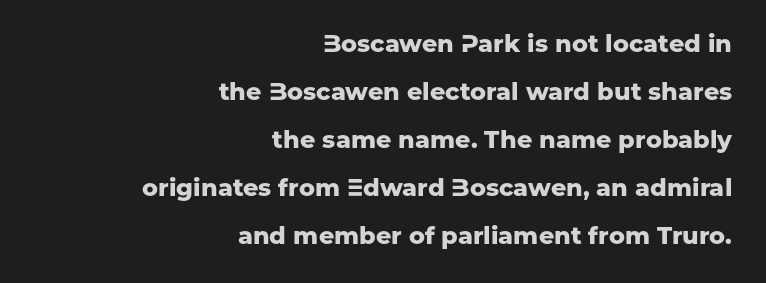
Q: Is the text bold? A: Yes.
Q: Is the text italic (slanted)? A: No, it is upright.
Q: Is the text underlined? A: No.
Q: How is the paragraph aligned? A: Right-aligned.
Q: Is the spacing between letters normal or unusually wide? A: Normal.
Q: Is the spacing between lines tight, normal or loose? A: Loose.
